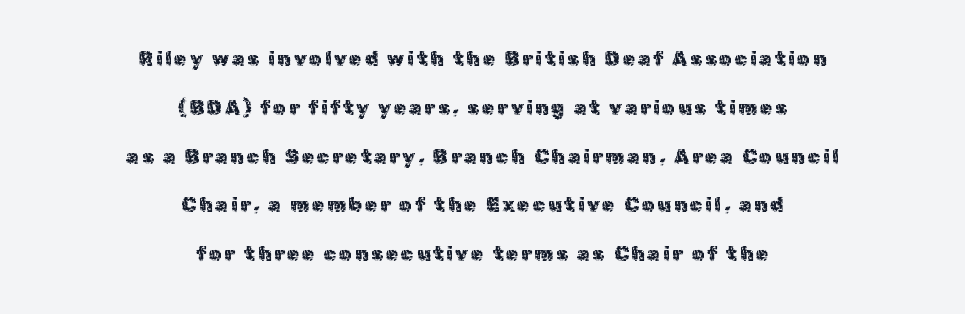
Q: Is the text italic (slanted)? A: No, it is upright.
Q: Is the text underlined? A: No.
Q: How is the paragraph aligned? A: Centered.
Q: Is the spacing between lines tight, normal or loose? A: Loose.
